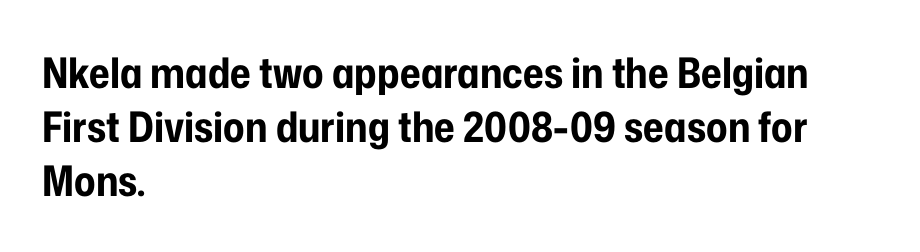
{"serif": "no", "italic": "no", "bold": "yes", "weight": "bold", "width": "condensed", "stroke_contrast": "low", "x_height": "medium", "monospaced": "no", "underline": "no", "align": "left", "line_spacing": "normal", "line_spacing_ratio": 1.28, "letter_spacing": "normal", "letter_spacing_em": 0.0, "glyph_px": 42}
